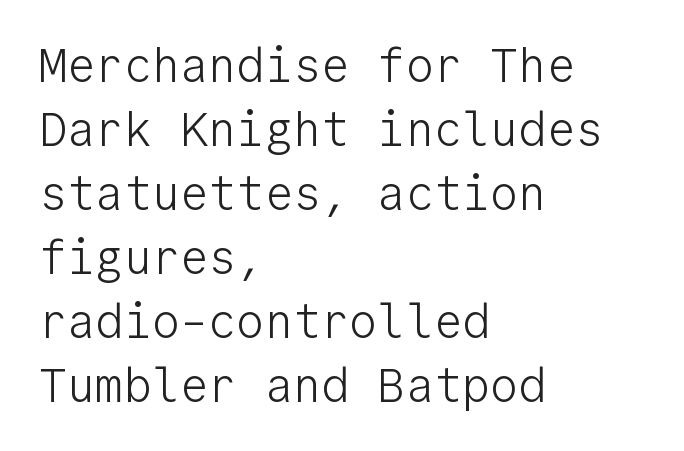
{"serif": "no", "italic": "no", "bold": "no", "weight": "light", "width": "normal", "stroke_contrast": "low", "x_height": "medium", "monospaced": "yes", "underline": "no", "align": "left", "line_spacing": "normal", "line_spacing_ratio": 1.36, "letter_spacing": "normal", "letter_spacing_em": 0.0, "glyph_px": 47}
